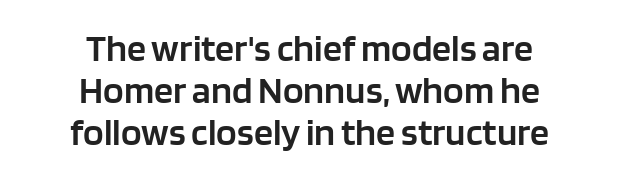
The image shows 38 px semibold sans-serif type, upright; set centered, tight line spacing (1.11x), normal letter spacing, not underlined; low stroke contrast and a large x-height.
